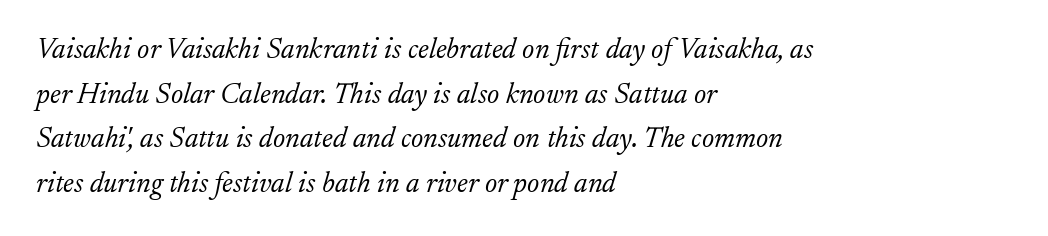
{"serif": "yes", "italic": "yes", "lean": "right", "slant_degrees": 17, "bold": "no", "weight": "light", "width": "normal", "stroke_contrast": "low", "x_height": "small", "monospaced": "no", "underline": "no", "align": "left", "line_spacing": "normal", "line_spacing_ratio": 1.54, "letter_spacing": "normal", "letter_spacing_em": 0.0, "glyph_px": 29}
